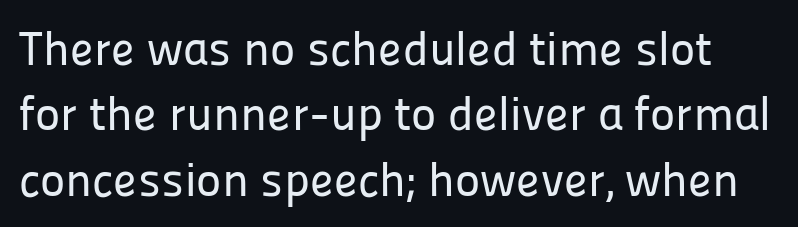
Grotesque or geometric, the face here clearly has no serifs. Ascenders rise straight up at ninety degrees. Any mark beneath the type? The region is blank. Leading: standard. Here the glyphs are tracked normally, forming tight word shapes. Each letter keeps its own natural width here, so spacing adapts to shape.
